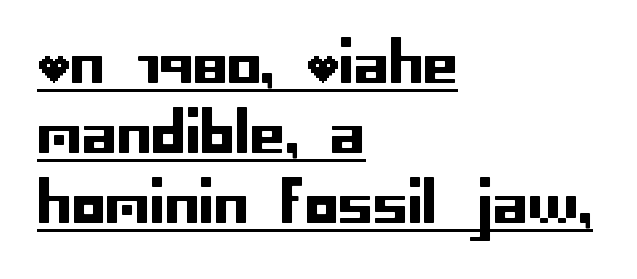
Q: Is the text italic (slanted)? A: No, it is upright.
Q: Is the typeface a serif or a sans-serif typeface? A: Sans-serif.
Q: Is the text underlined? A: Yes.
Q: How is the paragraph aligned? A: Left-aligned.
Q: Is the spacing between letters normal or unusually wide? A: Normal.
Q: Is the spacing between lines tight, normal or loose? A: Normal.
Q: Width (condensed, normal, or wide)? A: Normal.
Q: Stroke contrast? A: Low.
Q: x-height? A: Large.
